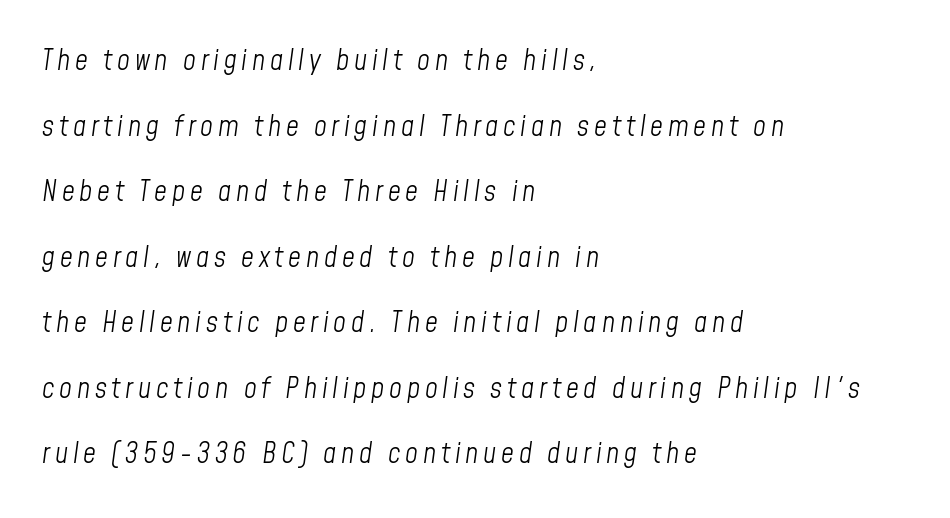
{"italic": "yes", "lean": "right", "slant_degrees": 8, "bold": "no", "weight": "light", "width": "condensed", "stroke_contrast": "low", "x_height": "medium", "monospaced": "no", "underline": "no", "align": "left", "line_spacing": "loose", "line_spacing_ratio": 2.34, "glyph_px": 28}
